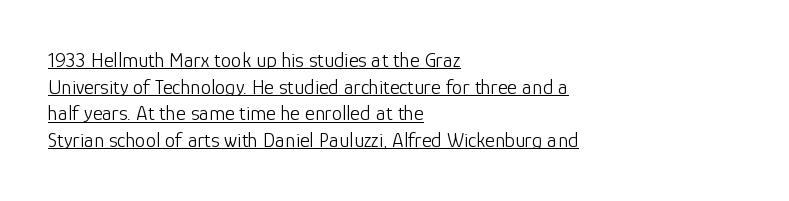
Is the letter spacing exaggerated? No — it looks like the ordinary default. This sample uses an upright cut, with every glyph sitting square on the baseline. Notice how descenders clear the ascenders below comfortably — that's standard leading. Layout note: lines flush left.
